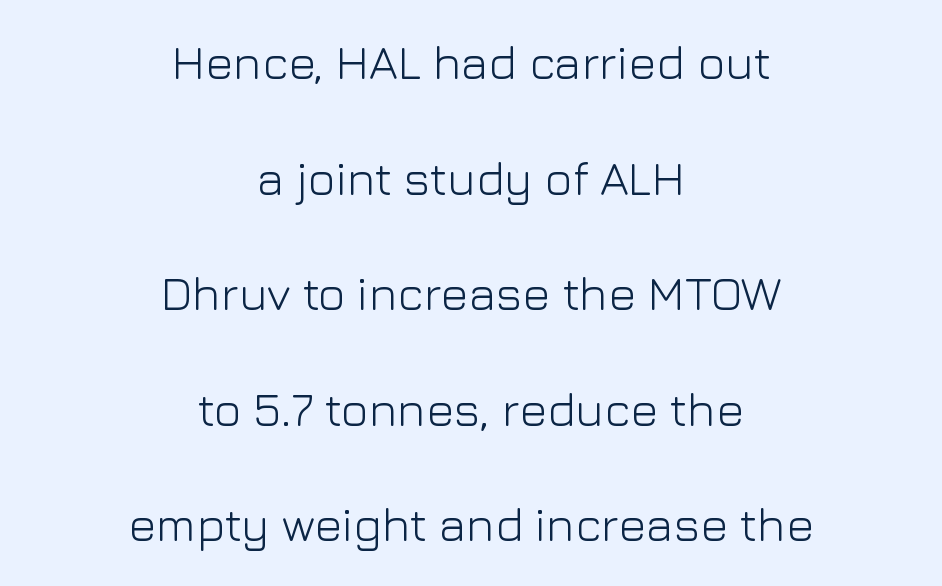
The image shows 47 px light sans-serif type, upright; set centered, loose line spacing (2.46x), normal letter spacing, not underlined; low stroke contrast and a medium x-height.
